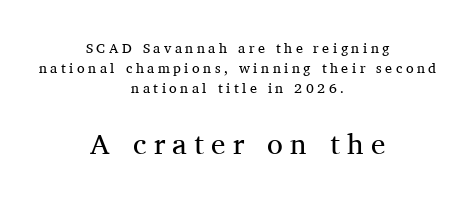
Q: Is the text bold? A: No.
Q: Is the text italic (slanted)? A: No, it is upright.
Q: Is the typeface a serif or a sans-serif typeface? A: Serif.
Q: Is the text underlined? A: No.
Q: How is the paragraph aligned? A: Centered.
Q: Is the spacing between letters normal or unusually wide? A: Unusually wide.
Q: Is the spacing between lines tight, normal or loose? A: Normal.
Q: Which block of text is set in a larger size, the first (top) or the second (bottom)? A: The second (bottom) one.
Q: Width (condensed, normal, or wide)? A: Normal.
Q: Stroke contrast? A: Medium.
Q: x-height? A: Medium.
Q: Monospaced? A: No.
